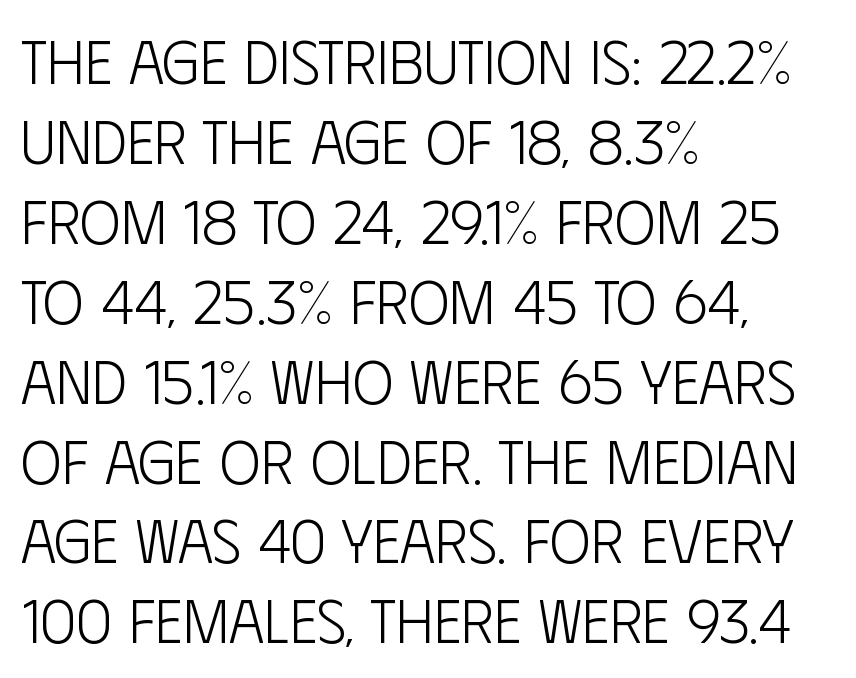
Q: Is the text bold? A: No.
Q: Is the text italic (slanted)? A: No, it is upright.
Q: Is the typeface a serif or a sans-serif typeface? A: Sans-serif.
Q: Is the text underlined? A: No.
Q: How is the paragraph aligned? A: Left-aligned.
Q: Is the spacing between letters normal or unusually wide? A: Normal.
Q: Is the spacing between lines tight, normal or loose? A: Normal.
Q: Width (condensed, normal, or wide)? A: Condensed.
Q: Stroke contrast? A: Low.
Q: x-height? A: Large.
Q: Monospaced? A: No.
